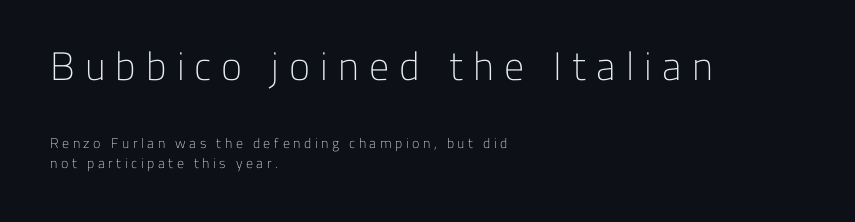
The image shows 40 px light sans-serif type, upright; set left-aligned, normal line spacing (1.38x), unusually wide letter spacing (+0.25 em), not underlined; the first (top) block is 2.86x larger; low stroke contrast and a medium x-height.
